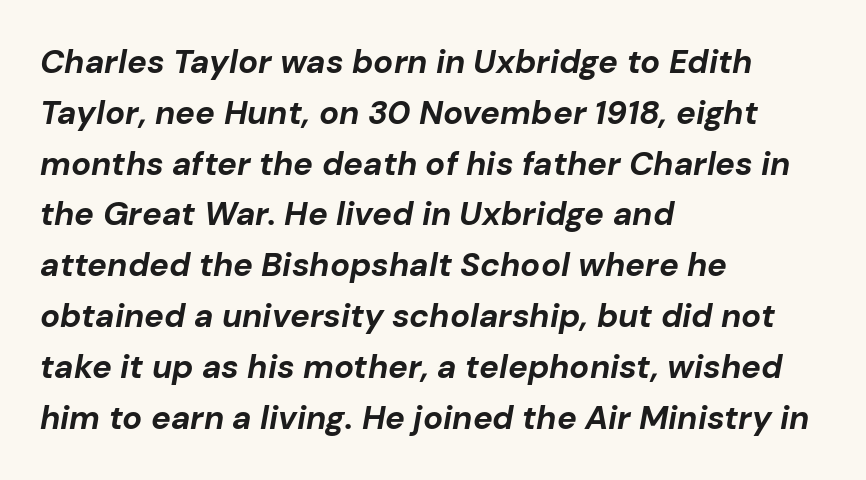
{"italic": "yes", "lean": "right", "slant_degrees": 10, "bold": "yes", "weight": "bold", "width": "normal", "stroke_contrast": "low", "x_height": "medium", "monospaced": "no", "underline": "no", "align": "left", "line_spacing": "normal", "line_spacing_ratio": 1.54, "letter_spacing": "normal", "letter_spacing_em": 0.0, "glyph_px": 33}
